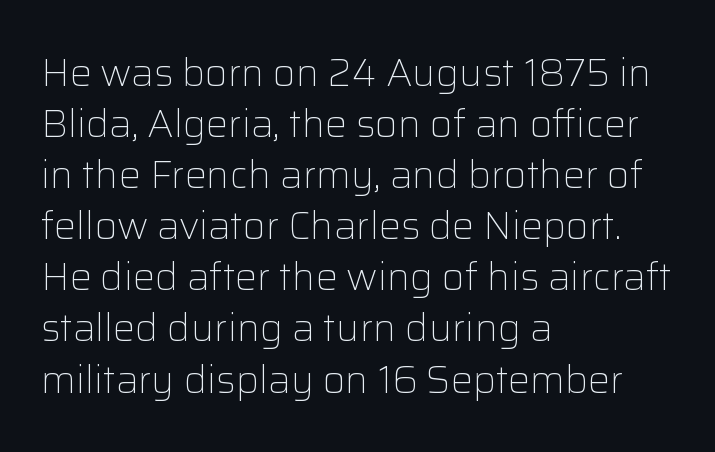
The image shows 39 px light sans-serif type, upright; set left-aligned, normal line spacing (1.31x), normal letter spacing, not underlined; low stroke contrast and a medium x-height.
